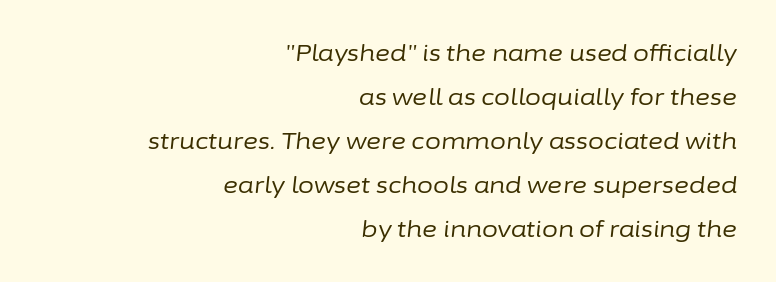
Q: Is the text bold? A: No.
Q: Is the text italic (slanted)? A: Yes, it leans right by about 6 degrees.
Q: Is the text underlined? A: No.
Q: How is the paragraph aligned? A: Right-aligned.
Q: Is the spacing between letters normal or unusually wide? A: Normal.
Q: Is the spacing between lines tight, normal or loose? A: Loose.
